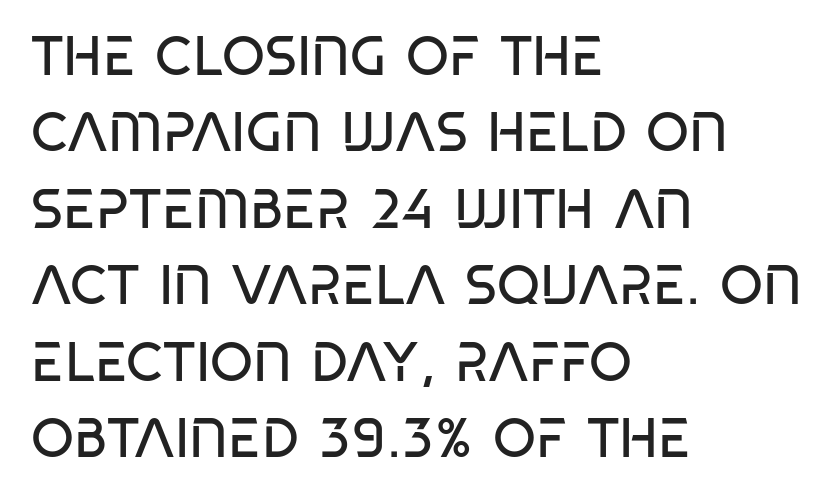
{"serif": "no", "italic": "no", "bold": "no", "weight": "regular", "width": "condensed", "stroke_contrast": "low", "x_height": "large", "monospaced": "no", "underline": "no", "align": "left", "line_spacing": "normal", "line_spacing_ratio": 1.39, "letter_spacing": "normal", "letter_spacing_em": 0.0, "glyph_px": 55}
